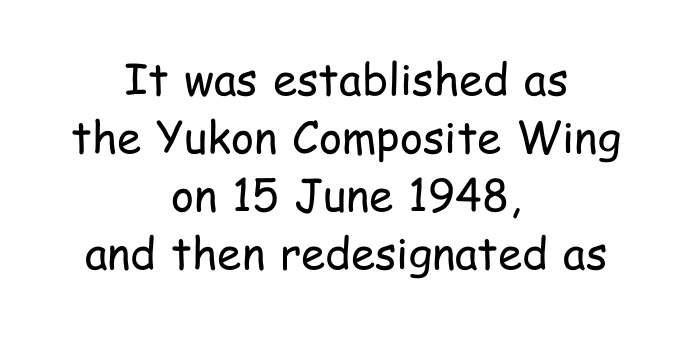
The image shows 44 px regular-weight, condensed sans-serif type, upright; set centered, normal line spacing (1.32x), normal letter spacing, not underlined; low stroke contrast and a medium x-height.
